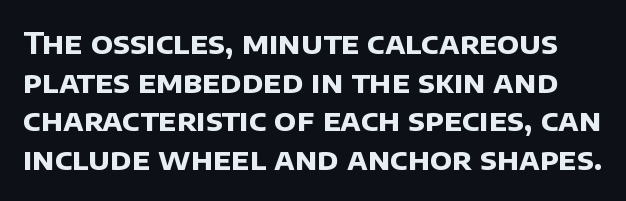
In terms of letterspacing, this is plain default setting. Nope, no serifs anywhere on these letters. One glance says typical: line gaps are just what's usual. I'd describe the lettering as bold — thick and assertive.
